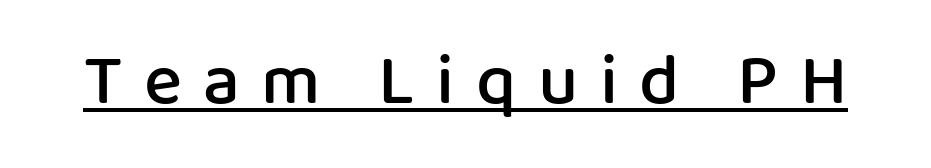
The image shows 72 px semibold sans-serif type, upright; set unusually wide letter spacing (+0.3 em), underlined; low stroke contrast and a medium x-height.
